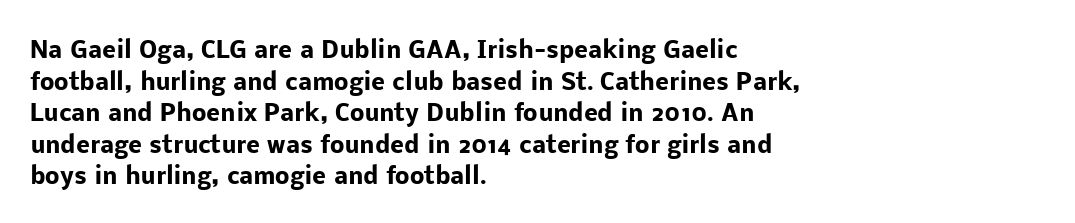
The image shows 23 px bold type, upright; set left-aligned, normal line spacing (1.37x), normal letter spacing, not underlined.
